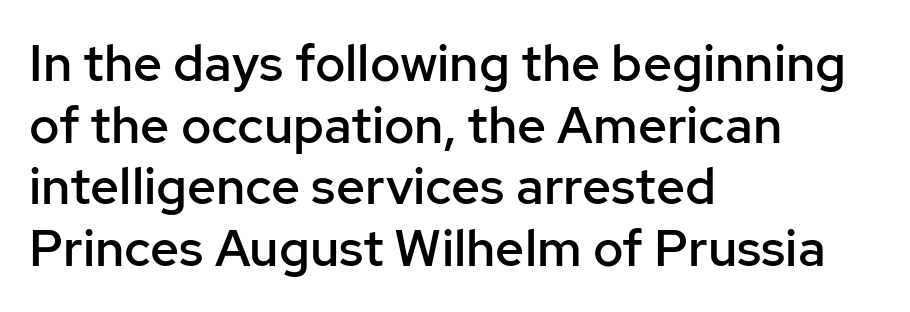
The image shows 51 px semibold sans-serif type, upright; set left-aligned, line spacing 1.21x, normal letter spacing, not underlined; low stroke contrast and a medium x-height.
